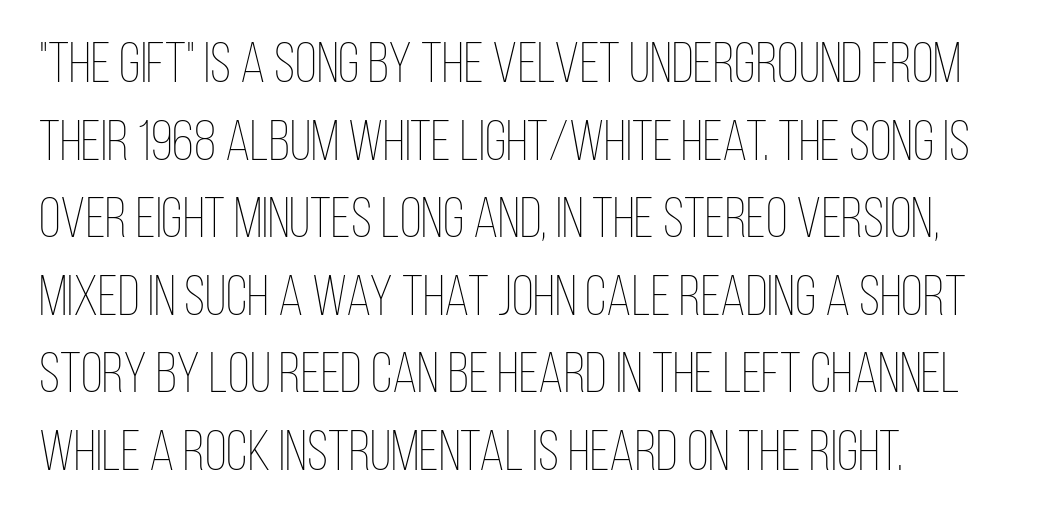
{"italic": "no", "bold": "no", "weight": "thin", "width": "condensed", "stroke_contrast": "low", "x_height": "large", "monospaced": "no", "underline": "no", "align": "left", "line_spacing": "normal", "line_spacing_ratio": 1.36, "letter_spacing": "normal", "letter_spacing_em": 0.0, "glyph_px": 57}
